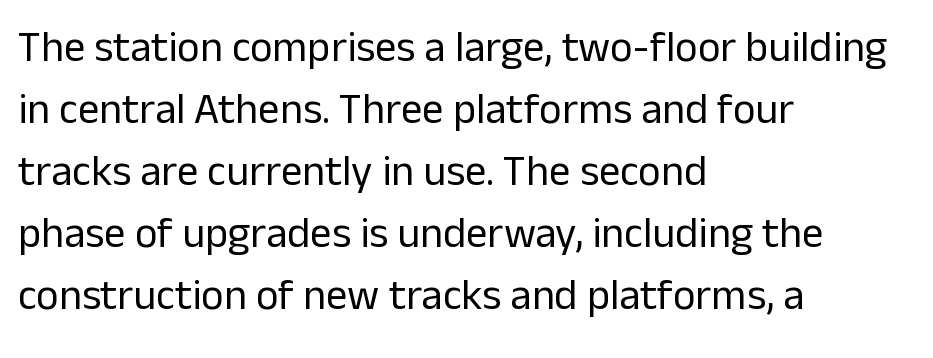
{"serif": "no", "italic": "no", "bold": "no", "weight": "regular", "width": "normal", "stroke_contrast": "low", "x_height": "medium", "monospaced": "no", "underline": "no", "align": "left", "line_spacing": "normal", "line_spacing_ratio": 1.44, "letter_spacing": "normal", "letter_spacing_em": 0.0, "glyph_px": 43}
